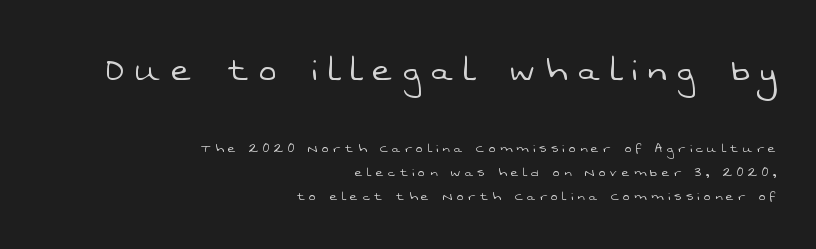
{"serif": "no", "bold": "no", "weight": "light", "width": "normal", "stroke_contrast": "low", "x_height": "medium", "monospaced": "no", "underline": "no", "align": "right", "line_spacing": "normal", "line_spacing_ratio": 1.53, "letter_spacing": "wide", "letter_spacing_em": 0.28, "larger_block": "first", "size_ratio": 2.56, "glyph_px": 41}
